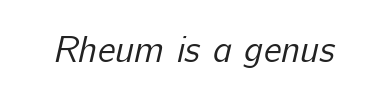
Character widths vary here, with narrow letters taking less room than wide ones. The gaps between neighbouring characters are ordinary and unremarkable. Think standard paragraph weight, or any step lighter than that. This rendering employs a face without finishing strokes, i.e., a sans-serif.
